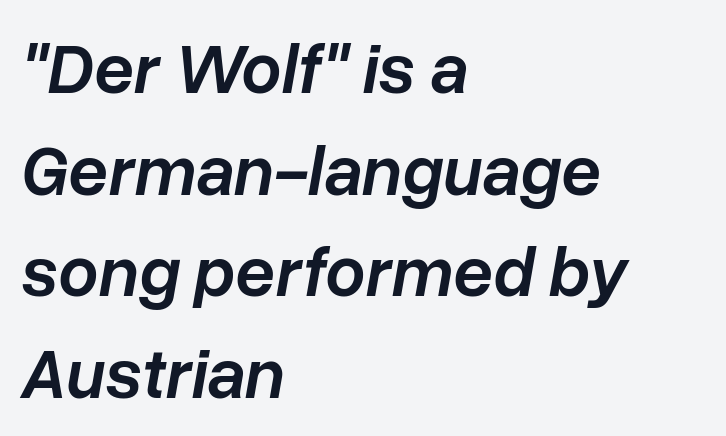
{"italic": "yes", "lean": "right", "slant_degrees": 10, "bold": "semi", "weight": "semibold", "width": "normal", "stroke_contrast": "low", "x_height": "medium", "monospaced": "no", "underline": "no", "align": "left", "line_spacing": "normal", "line_spacing_ratio": 1.43, "letter_spacing": "normal", "letter_spacing_em": 0.0, "glyph_px": 71}
